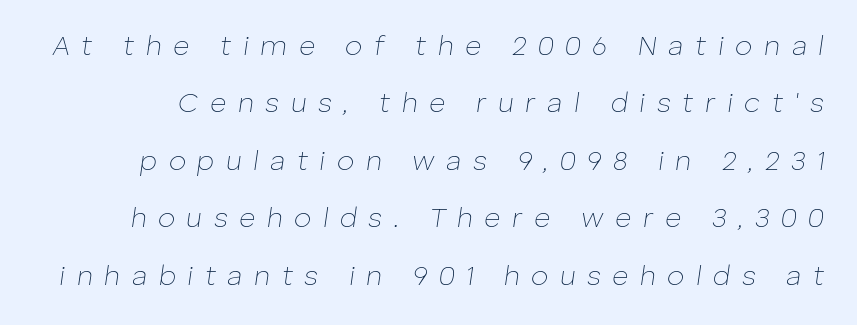
Q: Is the text bold? A: No.
Q: Is the text italic (slanted)? A: Yes, it leans right by about 8 degrees.
Q: Is the text underlined? A: No.
Q: Is the spacing between letters normal or unusually wide? A: Unusually wide.
Q: Is the spacing between lines tight, normal or loose? A: Loose.
Q: Width (condensed, normal, or wide)? A: Normal.
Q: Stroke contrast? A: Low.
Q: x-height? A: Medium.
Q: Monospaced? A: No.
